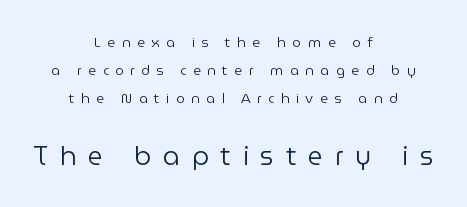
{"italic": "no", "bold": "no", "underline": "no", "align": "center", "line_spacing": "loose", "line_spacing_ratio": 2.0, "letter_spacing": "wide", "letter_spacing_em": 0.46, "larger_block": "second", "size_ratio": 1.86, "glyph_px": 26}
